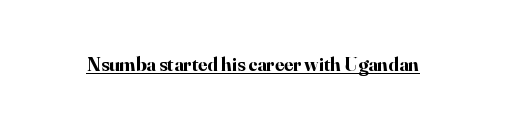
The image shows 20 px bold type, upright; set normal letter spacing, underlined.
